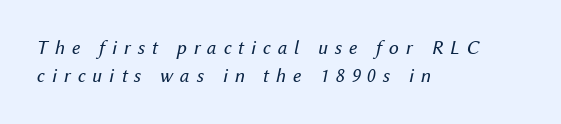
Q: Is the text bold? A: No.
Q: Is the text italic (slanted)? A: Yes, it leans right by about 12 degrees.
Q: Is the text underlined? A: No.
Q: How is the paragraph aligned? A: Left-aligned.
Q: Is the spacing between letters normal or unusually wide? A: Unusually wide.
Q: Is the spacing between lines tight, normal or loose? A: Normal.
